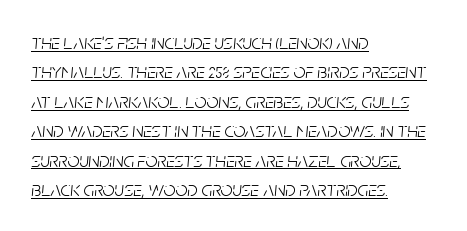
The letterforms sit shoulder to shoulder at normal distance. Horizontal alignment here is leftward, the default for most running prose. Designer's note — italics engaged. Like a heading marked for emphasis, these lines bear an underscore. Students, observe: this is what conventionally led text looks like.
